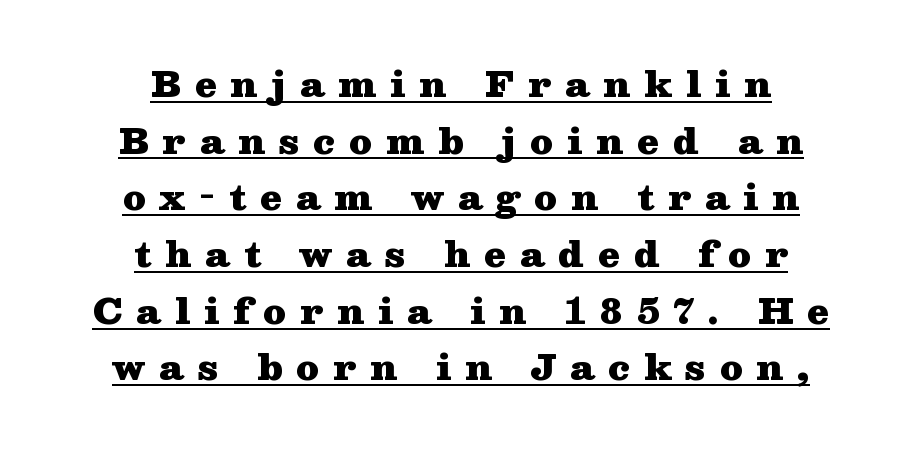
{"serif": "yes", "italic": "no", "bold": "yes", "weight": "heavy", "width": "wide", "stroke_contrast": "medium", "x_height": "medium", "monospaced": "no", "underline": "yes", "align": "center", "line_spacing": "normal", "line_spacing_ratio": 1.62, "letter_spacing": "wide", "letter_spacing_em": 0.4, "glyph_px": 35}
